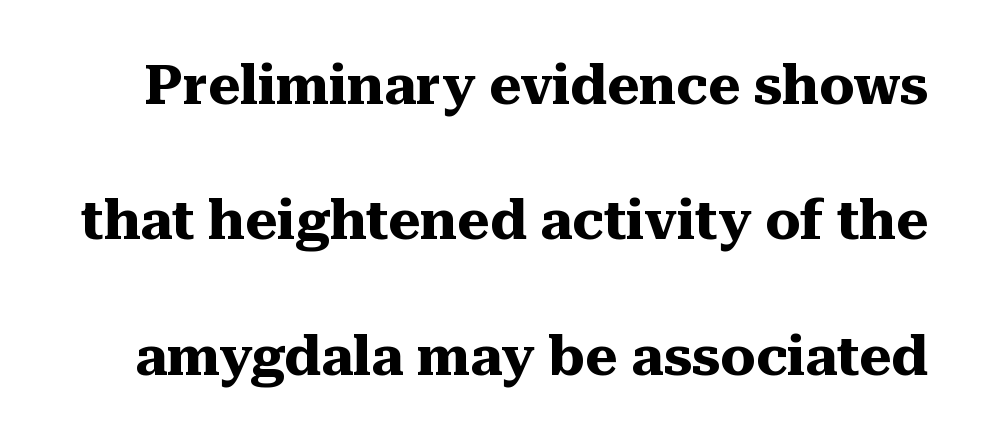
Q: Is the text bold? A: Yes.
Q: Is the text italic (slanted)? A: No, it is upright.
Q: Is the typeface a serif or a sans-serif typeface? A: Serif.
Q: Is the text underlined? A: No.
Q: Is the spacing between letters normal or unusually wide? A: Normal.
Q: Is the spacing between lines tight, normal or loose? A: Loose.
Q: Width (condensed, normal, or wide)? A: Normal.
Q: Stroke contrast? A: Medium.
Q: x-height? A: Medium.
Q: Monospaced? A: No.
